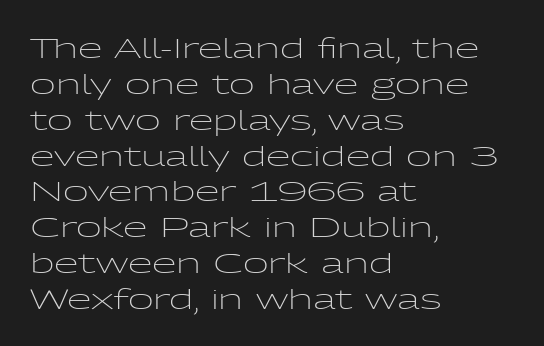
Q: Is the text bold? A: No.
Q: Is the text italic (slanted)? A: No, it is upright.
Q: Is the typeface a serif or a sans-serif typeface? A: Sans-serif.
Q: Is the text underlined? A: No.
Q: How is the paragraph aligned? A: Left-aligned.
Q: Is the spacing between letters normal or unusually wide? A: Normal.
Q: Is the spacing between lines tight, normal or loose? A: Normal.
Q: Width (condensed, normal, or wide)? A: Wide.
Q: Stroke contrast? A: Low.
Q: x-height? A: Medium.
Q: Monospaced? A: No.
